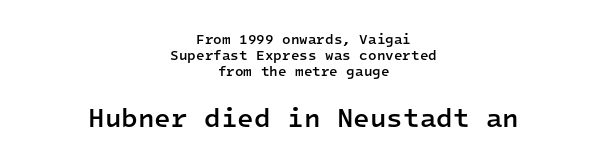
The baseline area is clear. Students, this is semibold: more ink than regular, less than bold. A roman cut, with each character standing at attention. Reading down the column, the eye jumps only a short way to each next line.
